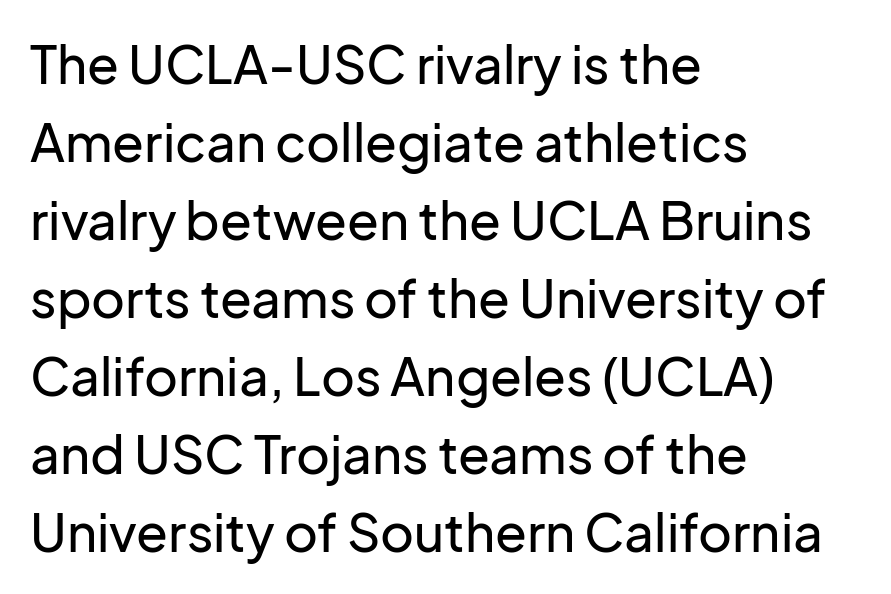
{"serif": "no", "italic": "no", "width": "normal", "stroke_contrast": "low", "x_height": "medium", "monospaced": "no", "underline": "no", "align": "left", "line_spacing": "normal", "line_spacing_ratio": 1.5, "letter_spacing": "normal", "letter_spacing_em": 0.0, "glyph_px": 52}
